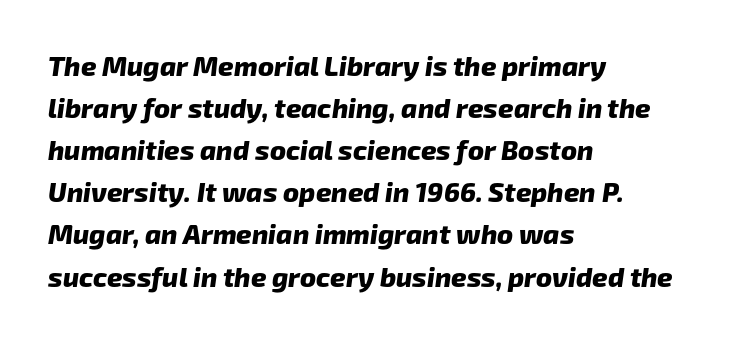
The image shows 27 px bold type; set left-aligned, normal line spacing (1.56x), normal letter spacing, not underlined.
